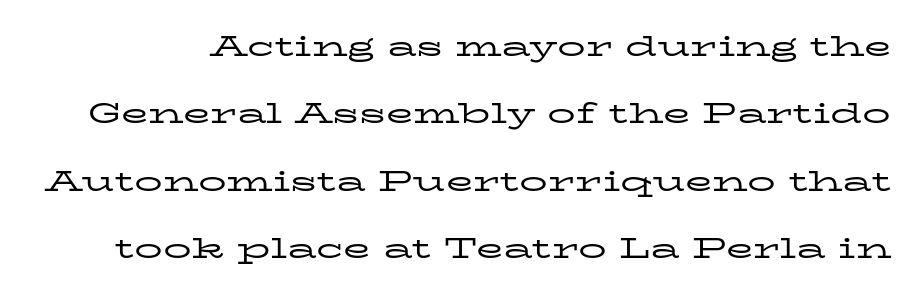
Q: Is the text bold? A: No.
Q: Is the text italic (slanted)? A: No, it is upright.
Q: Is the typeface a serif or a sans-serif typeface? A: Serif.
Q: Is the text underlined? A: No.
Q: Is the spacing between letters normal or unusually wide? A: Normal.
Q: Is the spacing between lines tight, normal or loose? A: Loose.
Q: Width (condensed, normal, or wide)? A: Wide.
Q: Stroke contrast? A: Low.
Q: x-height? A: Medium.
Q: Monospaced? A: No.
